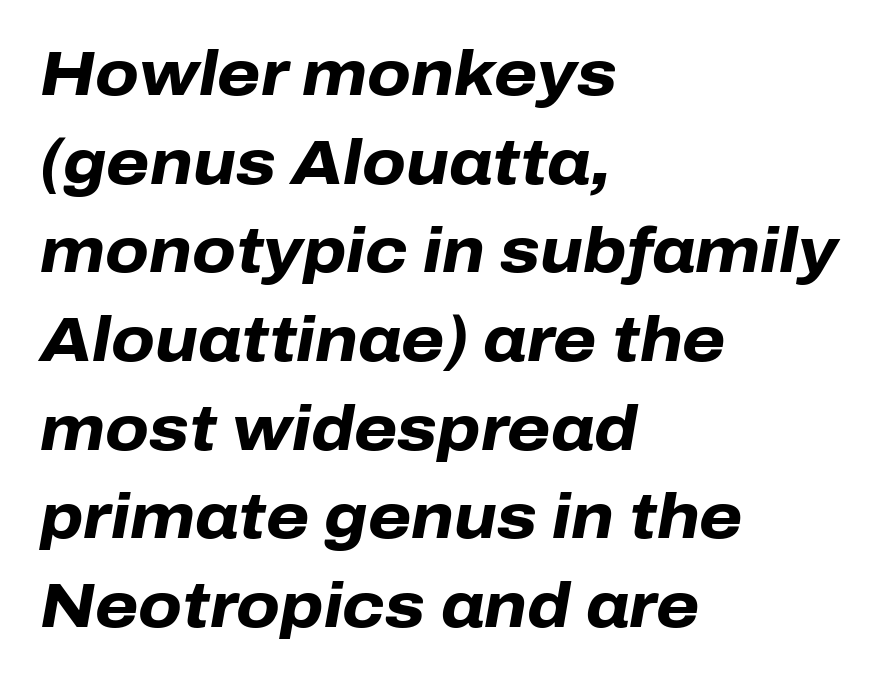
You could not count columns in this text — the font is proportionally spaced. Spacing between characters is what you'd get straight out of the box. Yep, that's italic — everything's leaning. On the weight axis this lands at bold, roughly 700.
